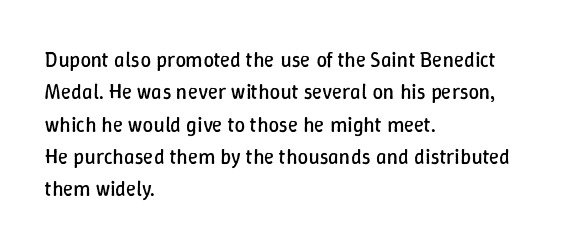
Q: Is the text bold? A: No.
Q: Is the text italic (slanted)? A: No, it is upright.
Q: Is the text underlined? A: No.
Q: How is the paragraph aligned? A: Left-aligned.
Q: Is the spacing between letters normal or unusually wide? A: Normal.
Q: Is the spacing between lines tight, normal or loose? A: Normal.
